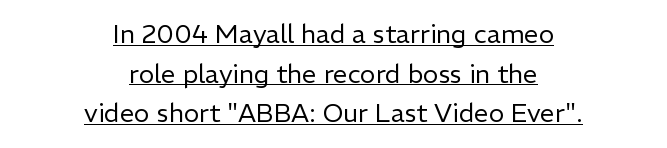
Tall strokes in this sample are plumb rather than angled. The sample's only ornament is a line tracing under the words. Is the type heavy? It reads as light-to-regular instead. Line starts and ends both wander, symmetrically. The tracking reads as untouched default to a designer's eye.
